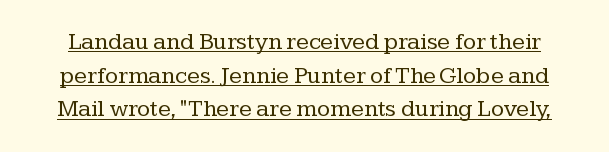
Q: Is the text bold? A: No.
Q: Is the text italic (slanted)? A: No, it is upright.
Q: Is the text underlined? A: Yes.
Q: Is the spacing between letters normal or unusually wide? A: Normal.
Q: Is the spacing between lines tight, normal or loose? A: Normal.
